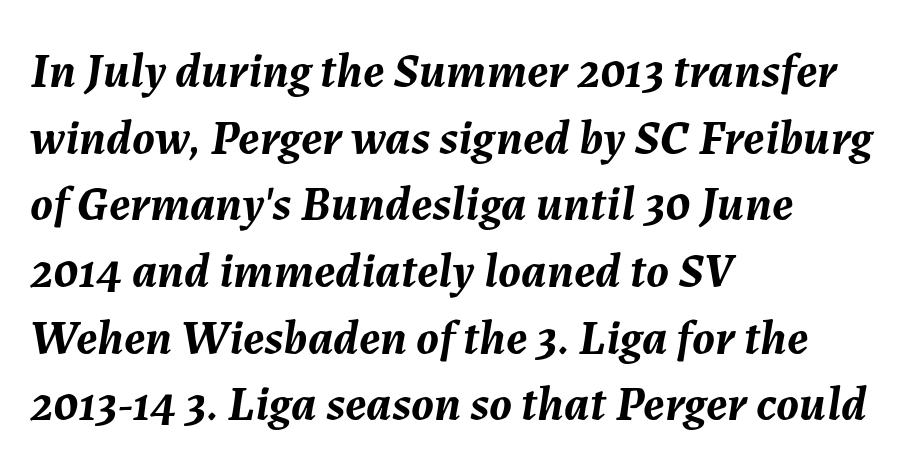
The image shows 49 px semibold type, italic (leaning right); set left-aligned, normal line spacing (1.36x), normal letter spacing, not underlined; medium stroke contrast and a medium x-height.
